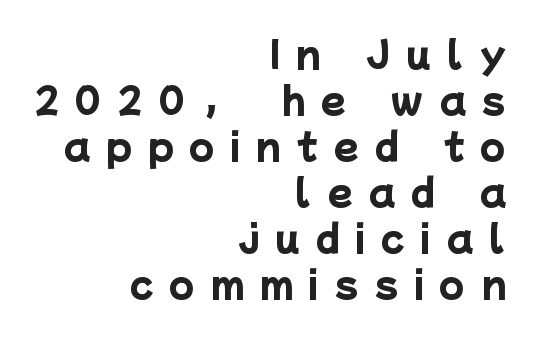
{"serif": "no", "bold": "yes", "weight": "heavy", "width": "normal", "stroke_contrast": "low", "x_height": "medium", "monospaced": "no", "underline": "no", "align": "right", "line_spacing": "normal", "line_spacing_ratio": 1.28, "letter_spacing": "wide", "letter_spacing_em": 0.45, "glyph_px": 36}
